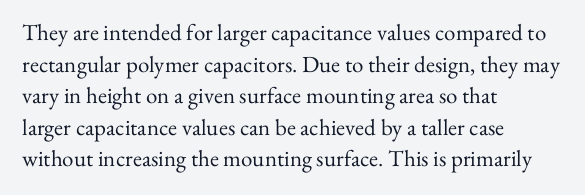
The image shows 23 px text type, upright; set left-aligned, normal line spacing (1.37x), normal letter spacing, not underlined.
